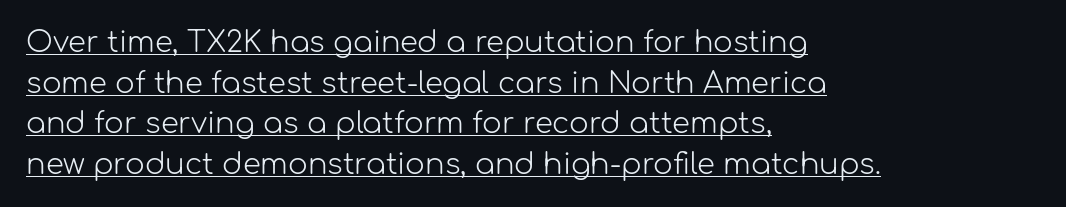
{"serif": "no", "italic": "no", "bold": "no", "weight": "light", "width": "normal", "stroke_contrast": "low", "x_height": "medium", "monospaced": "no", "underline": "yes", "align": "left", "line_spacing": "normal", "line_spacing_ratio": 1.4, "letter_spacing": "normal", "letter_spacing_em": 0.0, "glyph_px": 29}
